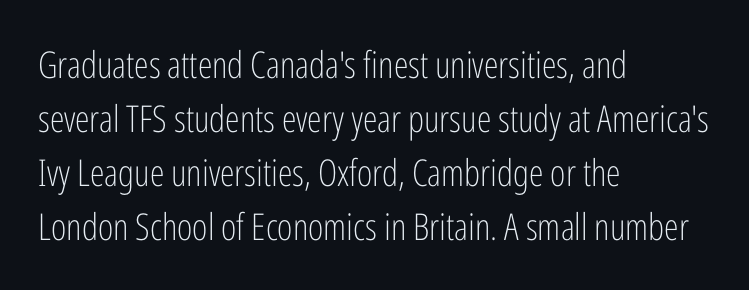
The characters display no serif detailing; their extremities are plain. A typesetter would call this zero additional tracking. The rendering uses a moderate line-height, typical for paragraphs. A bare baseline throughout the passage.
